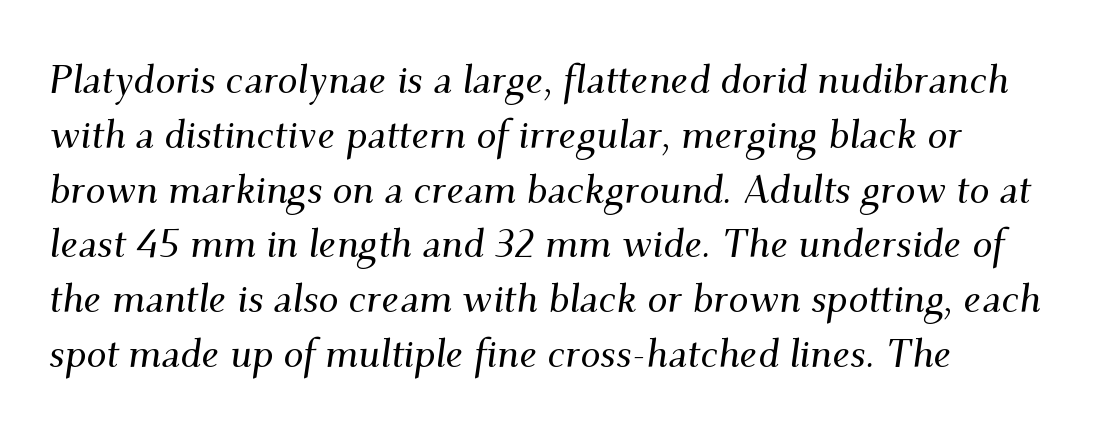
The typography opts for an oblique posture over an upright one. How are the letters spaced? Ordinarily, with no added tracking. Students, observe: this is what conventionally led text looks like. You could not count columns in this text — the font is proportionally spaced.
